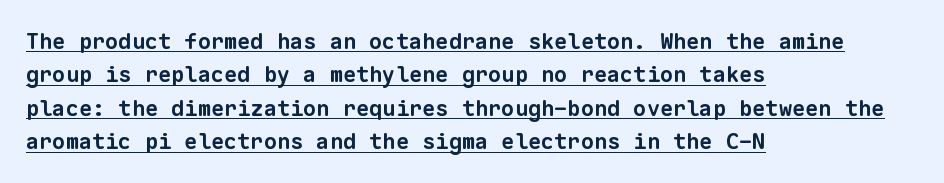
The image shows 22 px bold type; set left-aligned, normal line spacing (1.52x), normal letter spacing, underlined.
